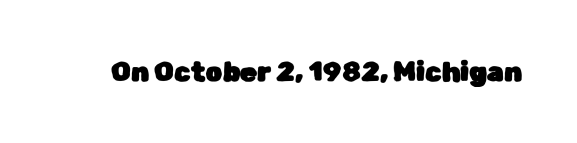
{"italic": "no", "underline": "no", "letter_spacing": "normal", "letter_spacing_em": 0.0, "glyph_px": 27}
